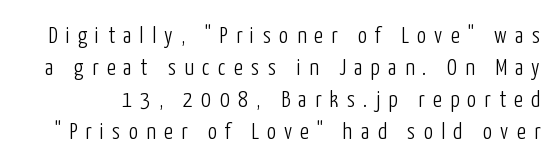
How are the letters spaced? Widely, with obvious added tracking. These lines were composed using upright roman letters. Bare-footed words on every line. Bold? No — there's no thickening of the strokes.
